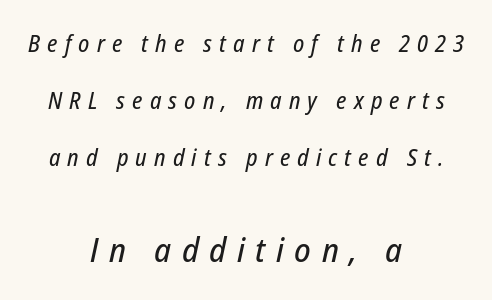
Q: Is the text italic (slanted)? A: Yes, it leans right by about 12 degrees.
Q: Is the text underlined? A: No.
Q: How is the paragraph aligned? A: Centered.
Q: Is the spacing between letters normal or unusually wide? A: Unusually wide.
Q: Is the spacing between lines tight, normal or loose? A: Loose.
Q: Which block of text is set in a larger size, the first (top) or the second (bottom)? A: The second (bottom) one.
Q: Width (condensed, normal, or wide)? A: Condensed.
Q: Stroke contrast? A: Low.
Q: x-height? A: Medium.
Q: Monospaced? A: No.
